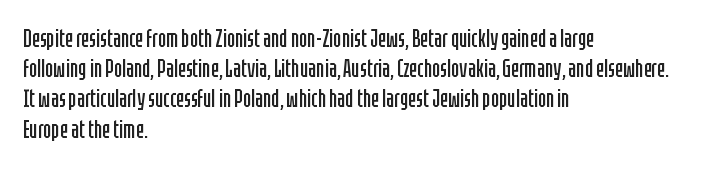
The image shows 24 px text type, upright; set left-aligned, normal line spacing (1.26x), normal letter spacing, not underlined.
